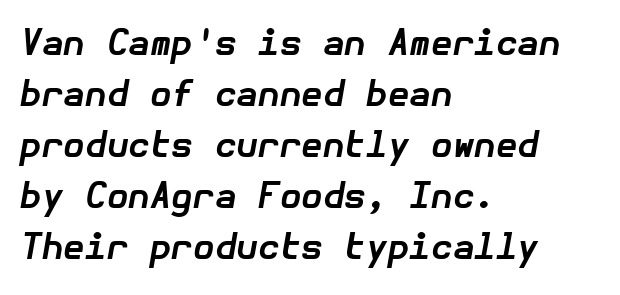
{"italic": "yes", "lean": "right", "slant_degrees": 10, "bold": "yes", "weight": "bold", "width": "normal", "stroke_contrast": "low", "x_height": "medium", "underline": "no", "align": "left", "line_spacing": "normal", "line_spacing_ratio": 1.46, "letter_spacing": "normal", "letter_spacing_em": 0.0, "glyph_px": 35}
